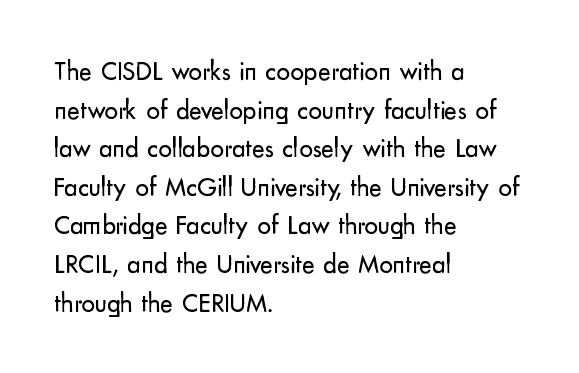
Q: Is the text bold? A: No.
Q: Is the text italic (slanted)? A: No, it is upright.
Q: Is the text underlined? A: No.
Q: How is the paragraph aligned? A: Left-aligned.
Q: Is the spacing between letters normal or unusually wide? A: Normal.
Q: Is the spacing between lines tight, normal or loose? A: Normal.
